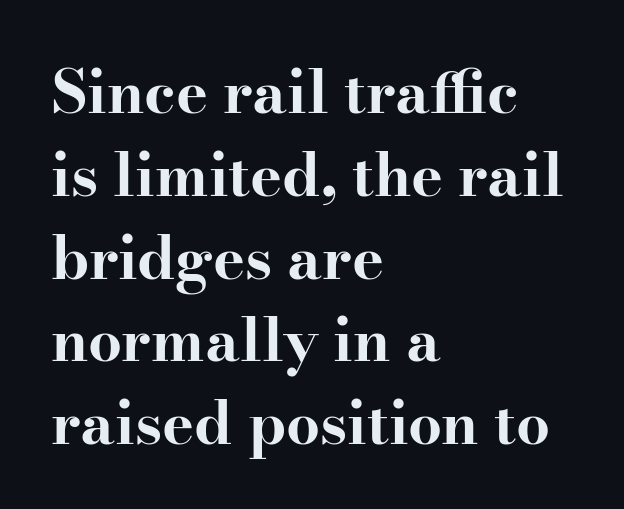
{"serif": "yes", "italic": "no", "bold": "yes", "weight": "bold", "width": "wide", "stroke_contrast": "high", "x_height": "small", "monospaced": "no", "underline": "no", "align": "left", "line_spacing": "normal", "line_spacing_ratio": 1.38, "letter_spacing": "normal", "letter_spacing_em": 0.0, "glyph_px": 60}
